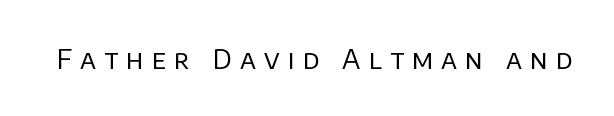
Q: Is the text bold? A: No.
Q: Is the text italic (slanted)? A: No, it is upright.
Q: Is the text underlined? A: No.
Q: Is the spacing between letters normal or unusually wide? A: Unusually wide.
